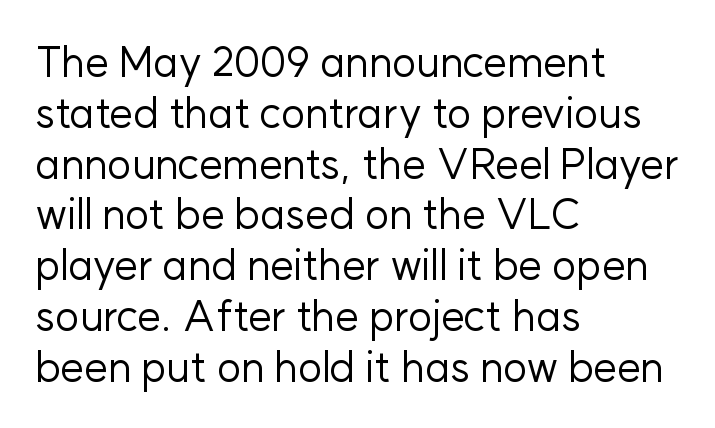
Letters rest on an invisible, unmarked baseline. On a weight scale, this lands at 450 or below. Here the designer chose a conventional face with non-uniform glyph widths. A classic flush-left, rag-right setting is used for this passage. Type style note: lacks serifs.
